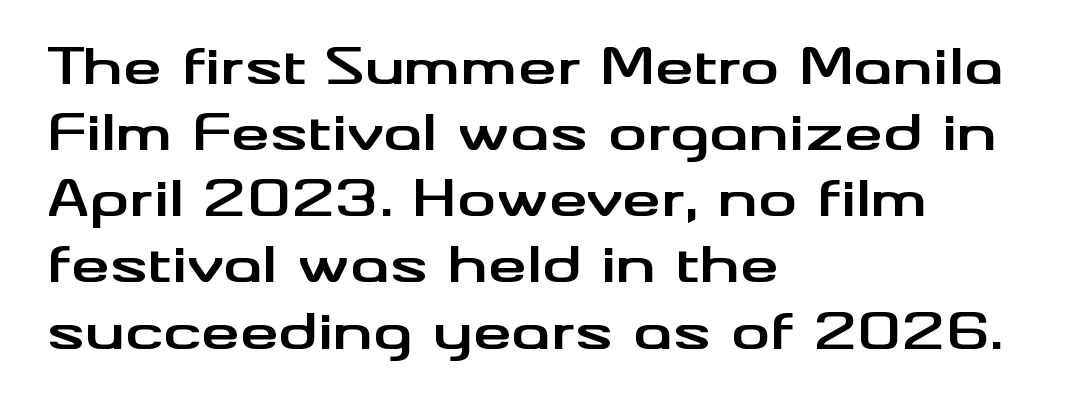
On the weight axis this lands at bold, roughly 700. Honestly, the row spacing looks completely unremarkable. Nobody drew a line under any word here. The font family rendered here belongs to the sans-serif group. The face used here is rendered with its standard letterfit. Nope, not italic — everything's standing straight.
